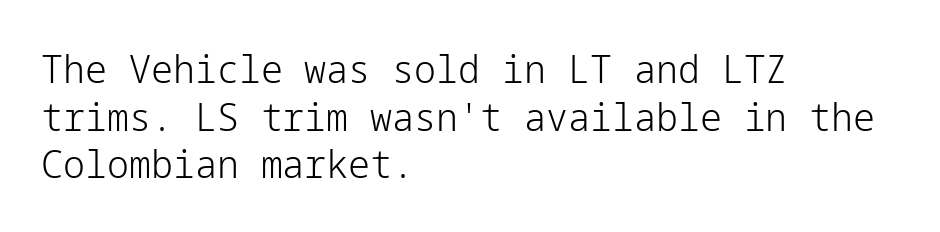
Q: Is the text bold? A: No.
Q: Is the text italic (slanted)? A: No, it is upright.
Q: Is the typeface a serif or a sans-serif typeface? A: Sans-serif.
Q: Is the text underlined? A: No.
Q: How is the paragraph aligned? A: Left-aligned.
Q: Is the spacing between letters normal or unusually wide? A: Normal.
Q: Width (condensed, normal, or wide)? A: Normal.
Q: Stroke contrast? A: Low.
Q: x-height? A: Medium.
